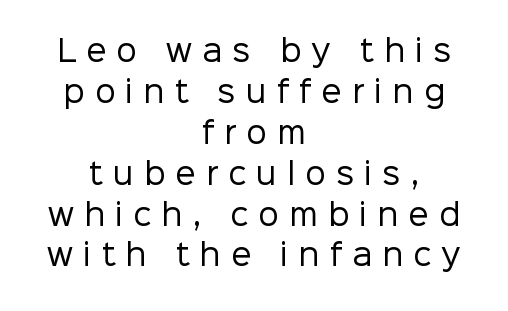
Q: Is the text bold? A: No.
Q: Is the text italic (slanted)? A: No, it is upright.
Q: Is the typeface a serif or a sans-serif typeface? A: Sans-serif.
Q: Is the text underlined? A: No.
Q: How is the paragraph aligned? A: Centered.
Q: Is the spacing between letters normal or unusually wide? A: Unusually wide.
Q: Is the spacing between lines tight, normal or loose? A: Normal.
Q: Width (condensed, normal, or wide)? A: Normal.
Q: Stroke contrast? A: Low.
Q: x-height? A: Medium.
Q: Monospaced? A: No.
